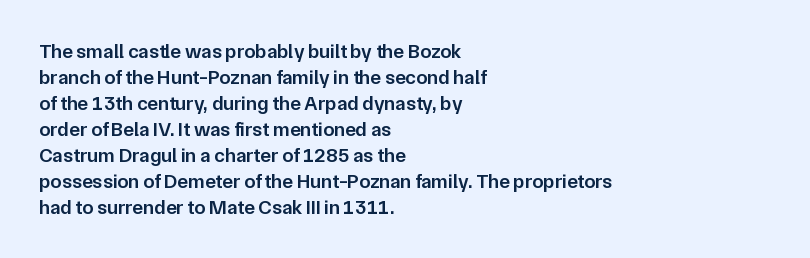
The image shows 20 px text type, upright; set left-aligned, normal line spacing (1.3x), normal letter spacing, not underlined.
